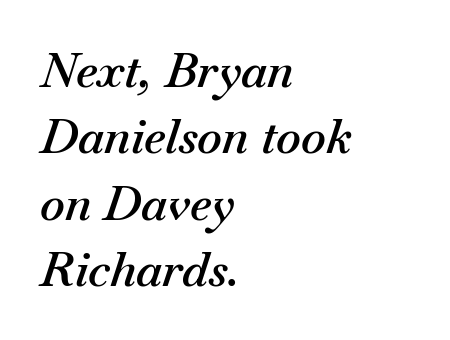
Q: Is the text bold? A: Semi-bold.
Q: Is the text italic (slanted)? A: Yes, it leans right by about 18 degrees.
Q: Is the text underlined? A: No.
Q: How is the paragraph aligned? A: Left-aligned.
Q: Is the spacing between letters normal or unusually wide? A: Normal.
Q: Is the spacing between lines tight, normal or loose? A: Normal.
Q: Width (condensed, normal, or wide)? A: Normal.
Q: Stroke contrast? A: Medium.
Q: x-height? A: Small.
Q: Monospaced? A: No.
